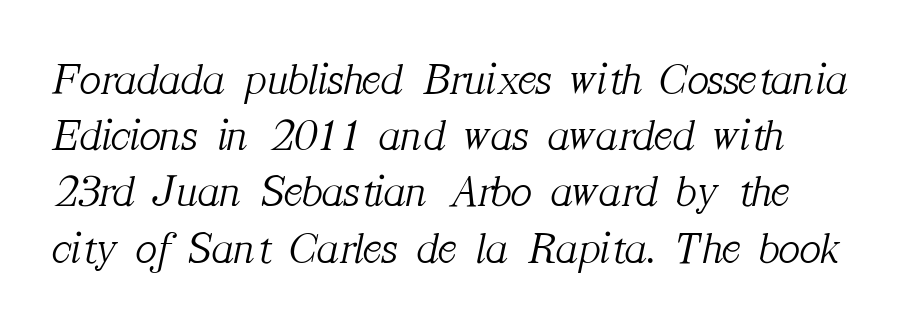
{"serif": "yes", "italic": "yes", "lean": "right", "slant_degrees": 12, "bold": "no", "weight": "light", "width": "normal", "stroke_contrast": "medium", "x_height": "medium", "monospaced": "no", "underline": "no", "align": "left", "line_spacing": "normal", "line_spacing_ratio": 1.25, "letter_spacing": "normal", "letter_spacing_em": 0.0, "glyph_px": 45}
